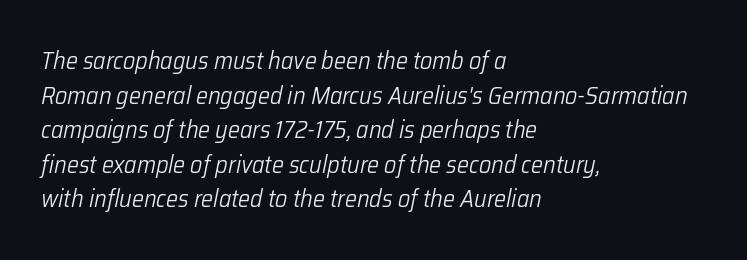
Q: Is the text bold? A: No.
Q: Is the text italic (slanted)? A: Yes, it leans right by about 12 degrees.
Q: Is the text underlined? A: No.
Q: How is the paragraph aligned? A: Left-aligned.
Q: Is the spacing between letters normal or unusually wide? A: Normal.
Q: Is the spacing between lines tight, normal or loose? A: Normal.
